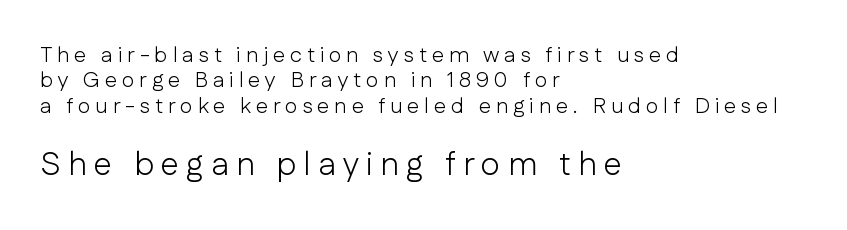
The rendering shows plain stroke endings on the letterforms — a sans-serif design. Unlike italic type, these characters show no tilt at all. Letters rest on an invisible, unmarked baseline. Think of a printed novel: that variable character pitch is what you see here.
